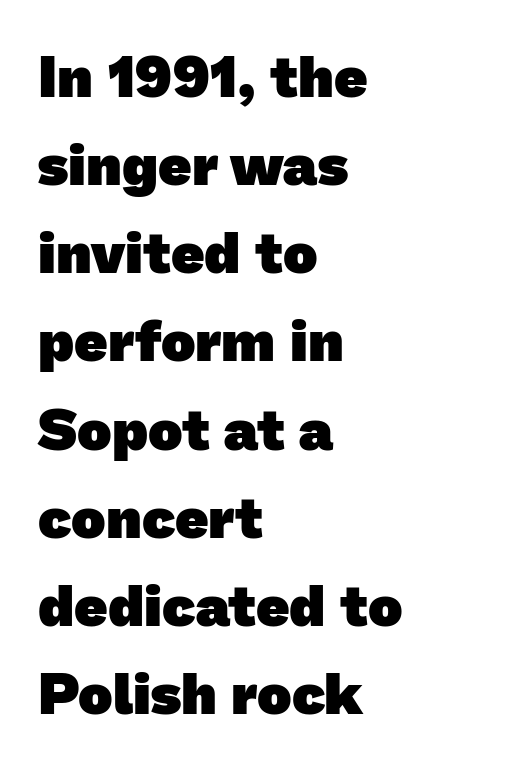
Baseline-to-baseline distance is the conventional proportion of letter height. Caption: standard tracking, unaltered. Type without underlining. Is the block centered? No — it sits flush against the left margin. Character widths vary here, with narrow letters taking less room than wide ones.
